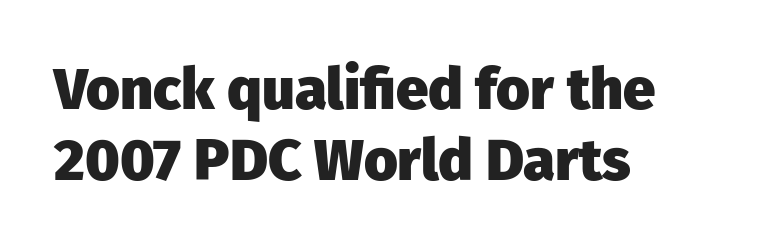
The image shows 58 px heavy sans-serif type, upright; set left-aligned, line spacing 1.23x, normal letter spacing, not underlined; low stroke contrast and a medium x-height.
